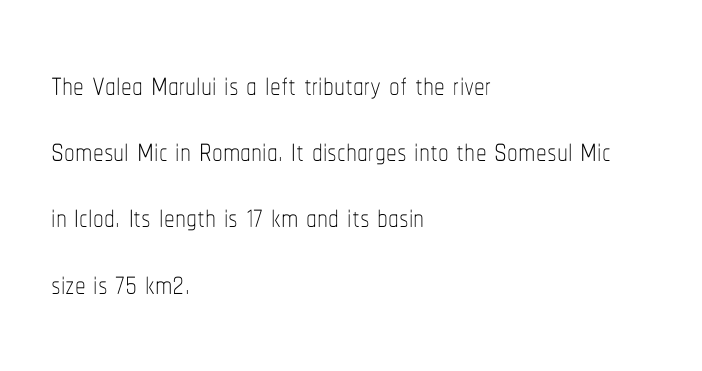
{"italic": "no", "bold": "no", "weight": "thin", "width": "condensed", "stroke_contrast": "low", "x_height": "medium", "monospaced": "no", "underline": "no", "align": "left", "line_spacing": "normal", "line_spacing_ratio": 1.54, "letter_spacing": "normal", "letter_spacing_em": 0.0, "glyph_px": 43}
